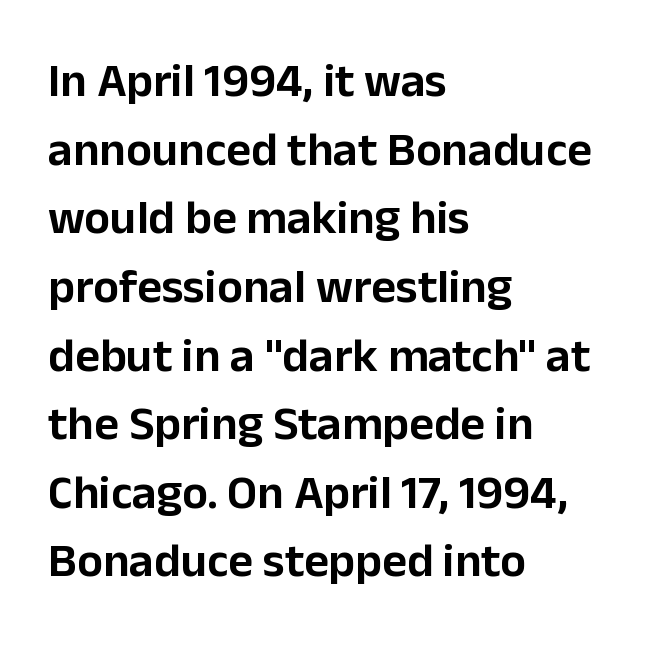
The image shows 48 px sans-serif type, upright; set left-aligned, normal line spacing (1.43x), normal letter spacing, not underlined; low stroke contrast and a medium x-height.
